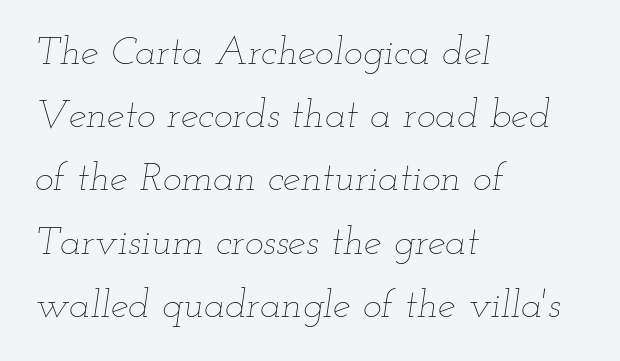
Is the type heavy? It reads as light-to-regular instead. The letterforms sit shoulder to shoulder at normal distance. Line beginnings align vertically; line endings do not. Glance below the letters and you will spot only blank space.
